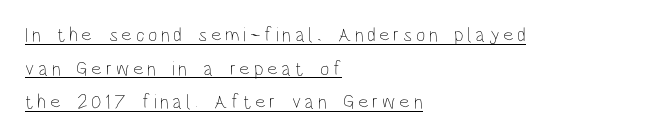
Q: Is the text bold? A: No.
Q: Is the text italic (slanted)? A: No, it is upright.
Q: Is the text underlined? A: Yes.
Q: How is the paragraph aligned? A: Left-aligned.
Q: Is the spacing between lines tight, normal or loose? A: Normal.
